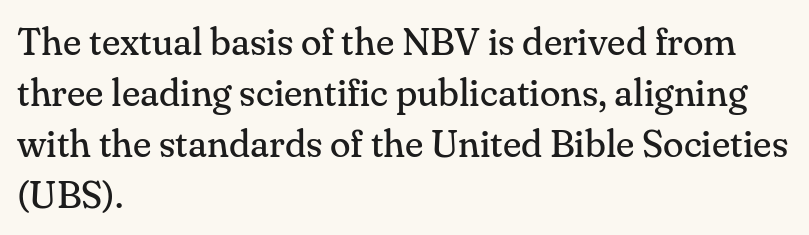
The image shows 38 px regular-weight serif type, upright; set left-aligned, normal line spacing (1.34x), normal letter spacing, not underlined; medium stroke contrast and a small x-height.
